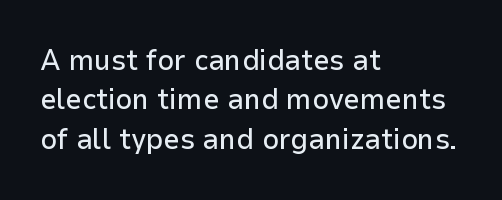
{"serif": "no", "italic": "no", "width": "normal", "stroke_contrast": "low", "x_height": "medium", "monospaced": "no", "underline": "no", "align": "left", "line_spacing": "normal", "line_spacing_ratio": 1.36, "letter_spacing": "normal", "letter_spacing_em": 0.0, "glyph_px": 29}
